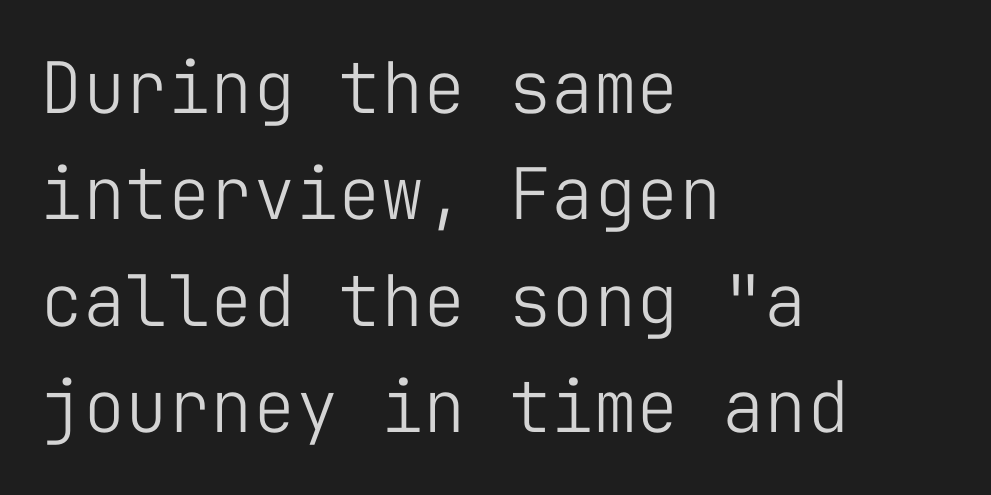
Casual observation: everything's shoved over to the left. Glyph-to-glyph distance matches everyday printed text. Unlike a traditional serif, this face leaves its strokes unadorned. Successive baselines arrive at the customary interval. Each letter, wide or thin by design, is forced into the same width here.
